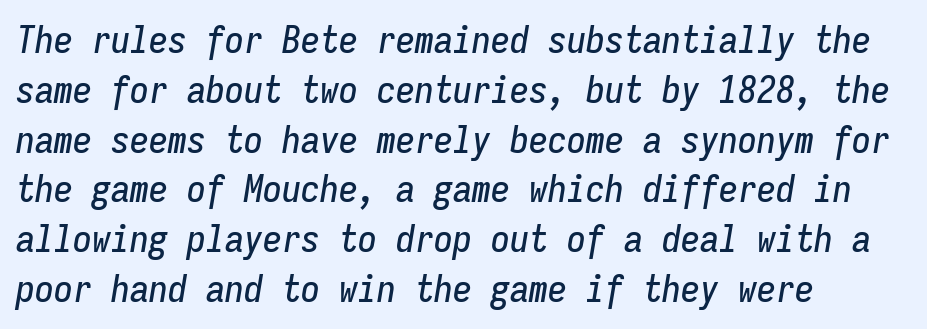
The image shows 38 px condensed type, italic (leaning right), monospaced; set left-aligned, normal line spacing (1.31x), normal letter spacing, not underlined; low stroke contrast and a medium x-height.
